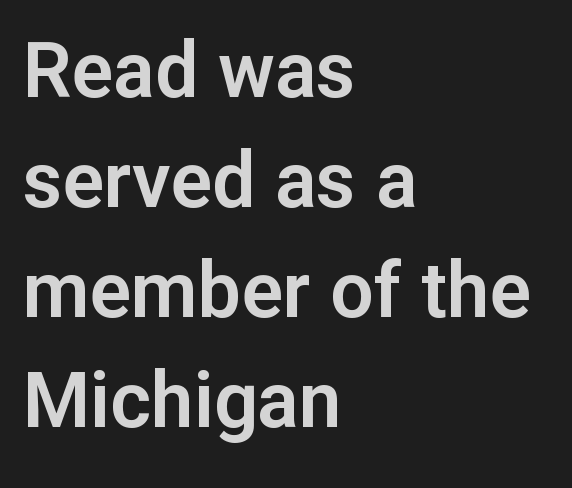
{"serif": "no", "italic": "no", "width": "normal", "stroke_contrast": "low", "x_height": "medium", "monospaced": "no", "underline": "no", "align": "left", "line_spacing": "normal", "line_spacing_ratio": 1.43, "letter_spacing": "normal", "letter_spacing_em": 0.0, "glyph_px": 77}
